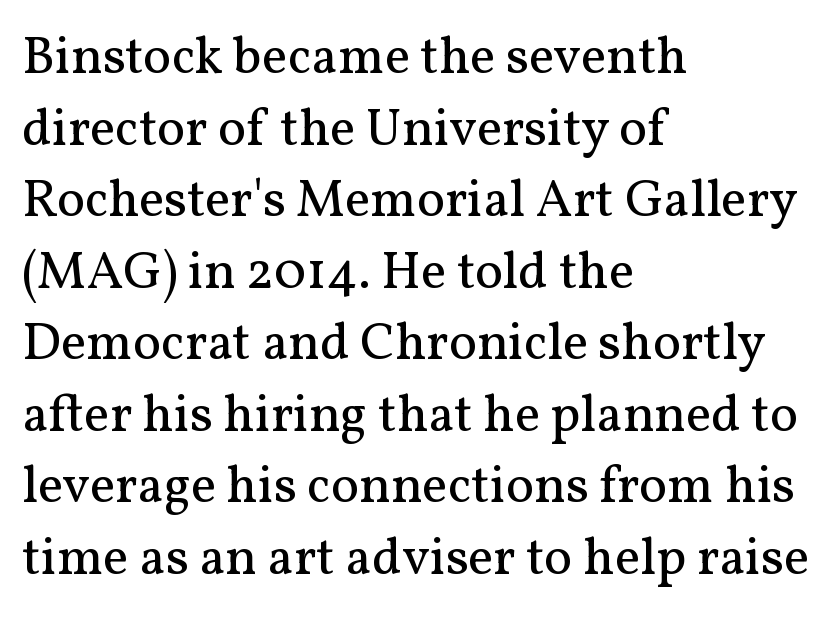
{"serif": "yes", "italic": "no", "bold": "no", "weight": "regular", "width": "normal", "stroke_contrast": "medium", "x_height": "medium", "monospaced": "no", "underline": "no", "align": "left", "line_spacing": "normal", "line_spacing_ratio": 1.35, "letter_spacing": "normal", "letter_spacing_em": 0.0, "glyph_px": 53}
